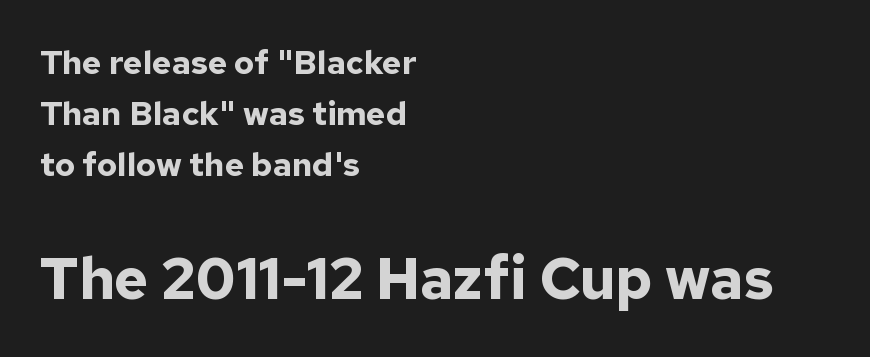
In terms of letterspacing, this is plain default setting. The rag falls on the right side of this text block. The text was rendered using a sans face with plain stroke endings. Is this a fixed-width face? No — the glyphs have proportional, varying widths.
